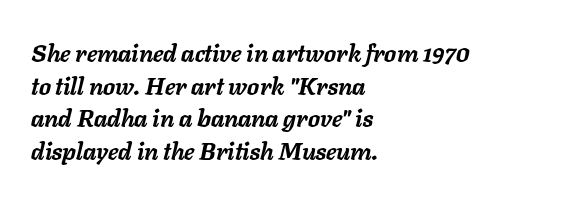
The image shows 24 px bold type, italic (leaning right); set left-aligned, normal line spacing (1.36x), normal letter spacing, not underlined.
